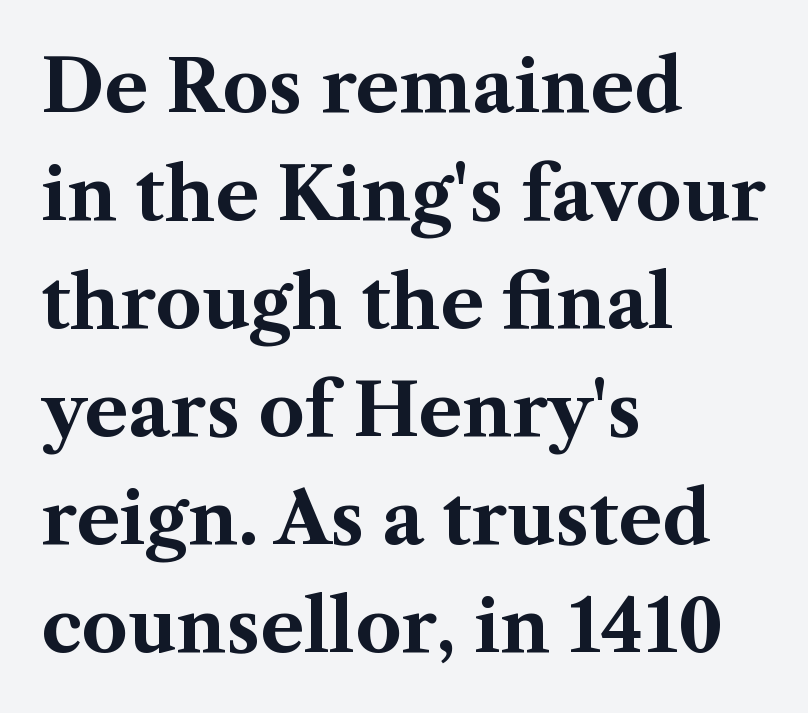
{"serif": "yes", "italic": "no", "bold": "yes", "weight": "bold", "width": "normal", "stroke_contrast": "medium", "x_height": "medium", "monospaced": "no", "underline": "no", "align": "left", "line_spacing": "normal", "line_spacing_ratio": 1.48, "letter_spacing": "normal", "letter_spacing_em": 0.0, "glyph_px": 73}
